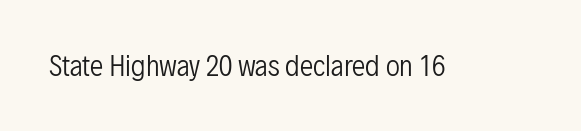
Q: Is the text bold? A: No.
Q: Is the text italic (slanted)? A: No, it is upright.
Q: Is the text underlined? A: No.
Q: Is the spacing between letters normal or unusually wide? A: Normal.
